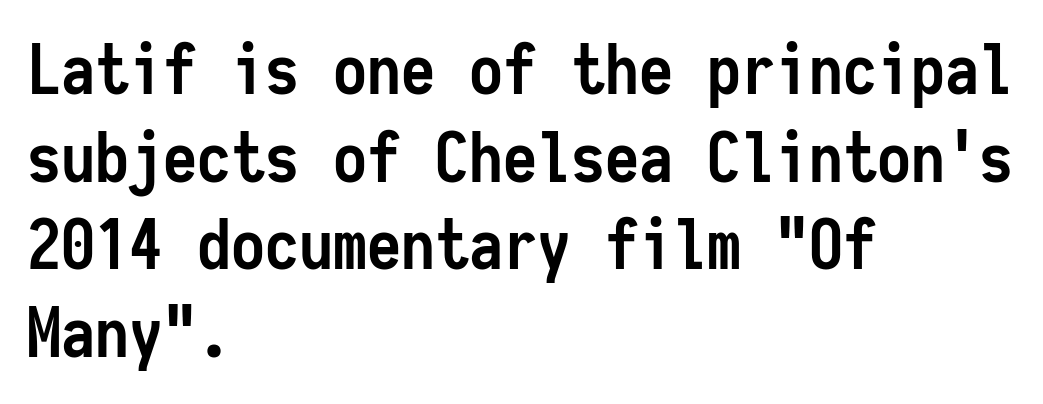
Q: Is the text bold? A: Yes.
Q: Is the text italic (slanted)? A: No, it is upright.
Q: Is the typeface a serif or a sans-serif typeface? A: Sans-serif.
Q: Is the text underlined? A: No.
Q: How is the paragraph aligned? A: Left-aligned.
Q: Is the spacing between letters normal or unusually wide? A: Normal.
Q: Is the spacing between lines tight, normal or loose? A: Normal.
Q: Width (condensed, normal, or wide)? A: Condensed.
Q: Stroke contrast? A: Low.
Q: x-height? A: Medium.
Q: Monospaced? A: Yes.
